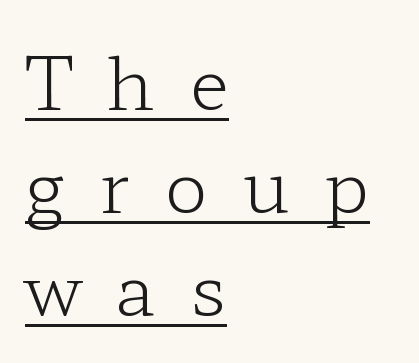
If you drew a line through each stem, it would be perfectly vertical. This sample is left-justified, so line endings fall wherever the words run out. Summary of vertical rhythm: regular, with standard interline spacing. Look at the tracking — it's clearly loosened, letters drifting apart.
